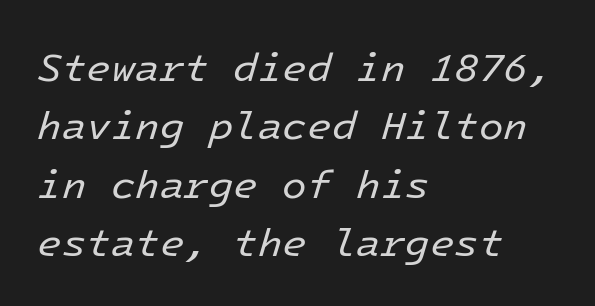
The image shows 40 px regular-weight type, italic (leaning right); set left-aligned, normal line spacing (1.46x), normal letter spacing, not underlined; low stroke contrast and a medium x-height.
